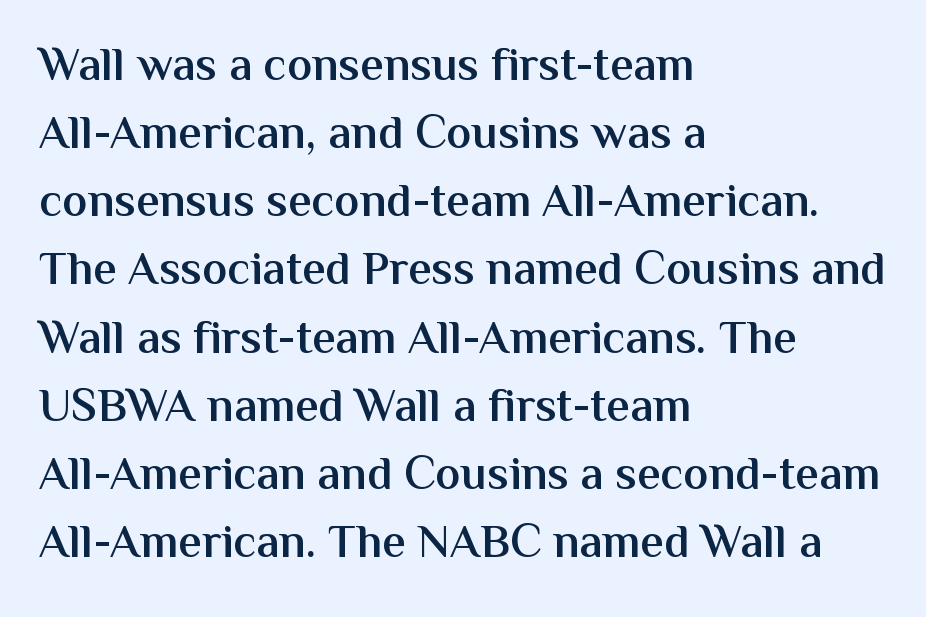
Underline: absent. Students, observe: this is what conventionally led text looks like. Nope, no serifs anywhere on these letters. Posture: upright roman. A student would call this left alignment; a typographer would say flush left, rag right.
